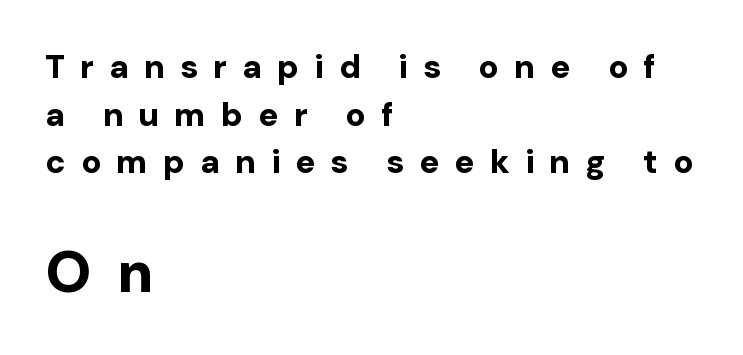
Q: Is the text bold? A: Yes.
Q: Is the text italic (slanted)? A: No, it is upright.
Q: Is the typeface a serif or a sans-serif typeface? A: Sans-serif.
Q: Is the text underlined? A: No.
Q: How is the paragraph aligned? A: Left-aligned.
Q: Is the spacing between letters normal or unusually wide? A: Unusually wide.
Q: Is the spacing between lines tight, normal or loose? A: Normal.
Q: Which block of text is set in a larger size, the first (top) or the second (bottom)? A: The second (bottom) one.
Q: Width (condensed, normal, or wide)? A: Normal.
Q: Stroke contrast? A: Low.
Q: x-height? A: Medium.
Q: Monospaced? A: No.
